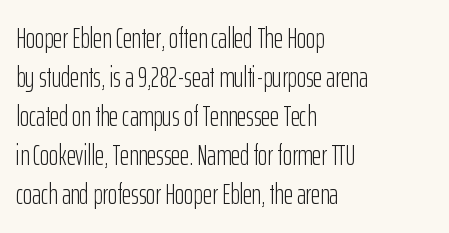
Students, note that the glyphs here touch the page at normal intervals. Proportional: the letters do not fall into vertical columns. These lines stack with their left ends in a neat column. Does the leading feel generous? No, just average. Every character sits straight up, as roman type does.
